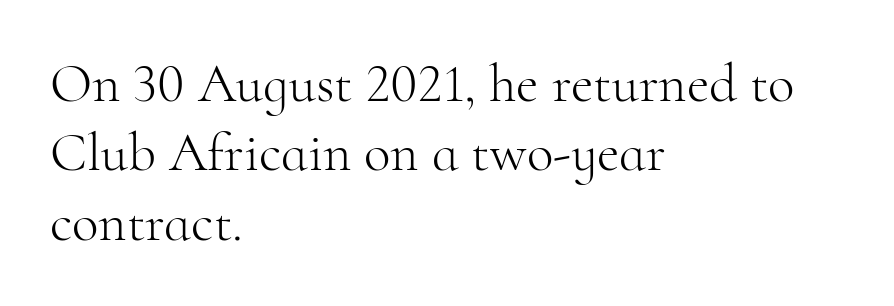
Standard letterfit; no display-style spreading of the glyphs. Classification — serif. Regular leading. The rendering uses natural spacing where letterforms have individual widths.
